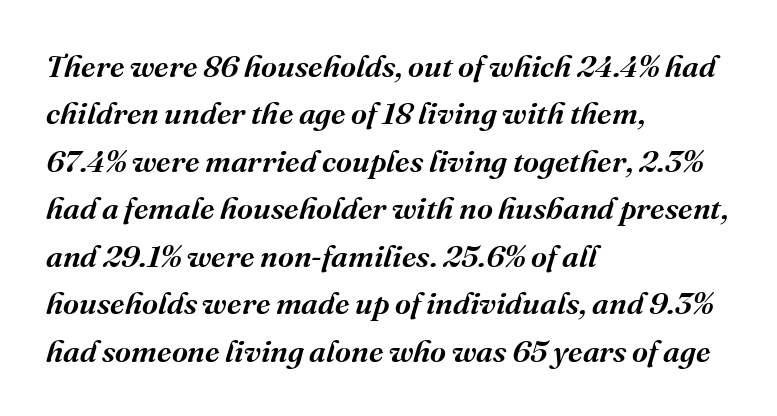
Q: Is the text bold? A: Semi-bold.
Q: Is the text italic (slanted)? A: Yes, it leans right by about 16 degrees.
Q: Is the typeface a serif or a sans-serif typeface? A: Serif.
Q: Is the text underlined? A: No.
Q: How is the paragraph aligned? A: Left-aligned.
Q: Is the spacing between letters normal or unusually wide? A: Normal.
Q: Is the spacing between lines tight, normal or loose? A: Normal.
Q: Width (condensed, normal, or wide)? A: Normal.
Q: Stroke contrast? A: Medium.
Q: x-height? A: Medium.
Q: Monospaced? A: No.
